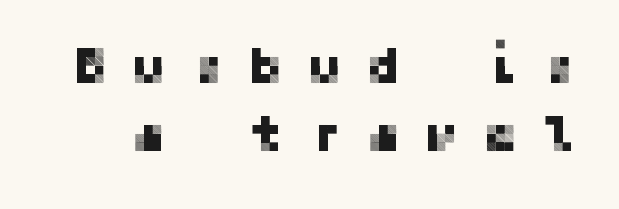
Q: Is the text italic (slanted)? A: No, it is upright.
Q: Is the typeface a serif or a sans-serif typeface? A: Sans-serif.
Q: Is the text underlined? A: No.
Q: Is the spacing between letters normal or unusually wide? A: Unusually wide.
Q: Is the spacing between lines tight, normal or loose? A: Normal.
Q: Width (condensed, normal, or wide)? A: Normal.
Q: Stroke contrast? A: Low.
Q: x-height? A: Medium.
